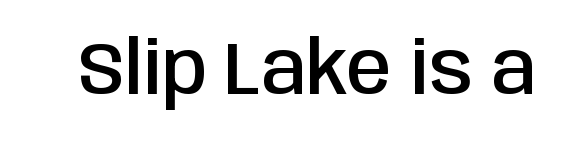
Q: Is the text bold? A: Semi-bold.
Q: Is the text italic (slanted)? A: No, it is upright.
Q: Is the typeface a serif or a sans-serif typeface? A: Sans-serif.
Q: Is the text underlined? A: No.
Q: Is the spacing between letters normal or unusually wide? A: Normal.
Q: Width (condensed, normal, or wide)? A: Condensed.
Q: Stroke contrast? A: Low.
Q: x-height? A: Large.
Q: Monospaced? A: No.
